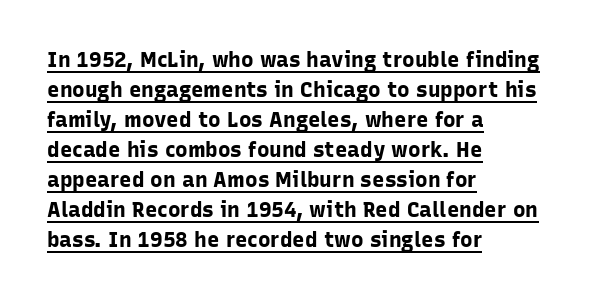
Does a line run under the words? Yes, clearly. Does the copy run flush right? No — it runs flush left. Strong, thick strokes mark this as bold type. Posture: upright roman. Observe the ordinary spacing: letters are neighbours, not strangers. Whoever set this chose a conventional vertical rhythm.
